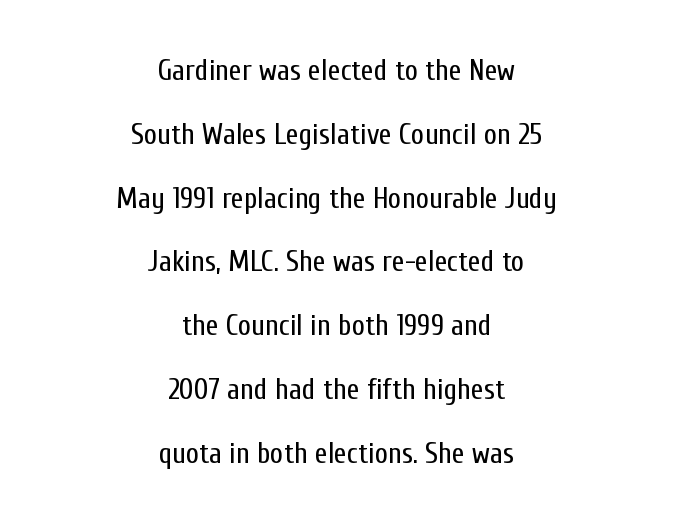
{"serif": "no", "italic": "no", "bold": "no", "weight": "regular", "width": "condensed", "stroke_contrast": "low", "x_height": "medium", "monospaced": "no", "underline": "no", "align": "center", "line_spacing": "loose", "line_spacing_ratio": 2.2, "letter_spacing": "normal", "letter_spacing_em": 0.0, "glyph_px": 29}
